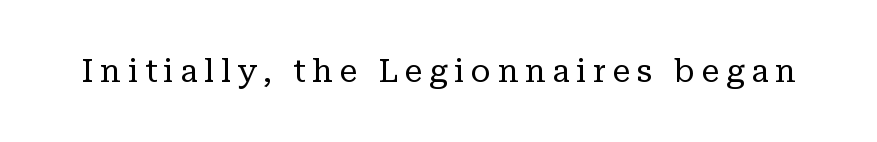
{"serif": "yes", "italic": "no", "bold": "no", "weight": "regular", "width": "normal", "stroke_contrast": "low", "x_height": "medium", "monospaced": "no", "underline": "no", "letter_spacing": "wide", "letter_spacing_em": 0.21, "glyph_px": 32}
